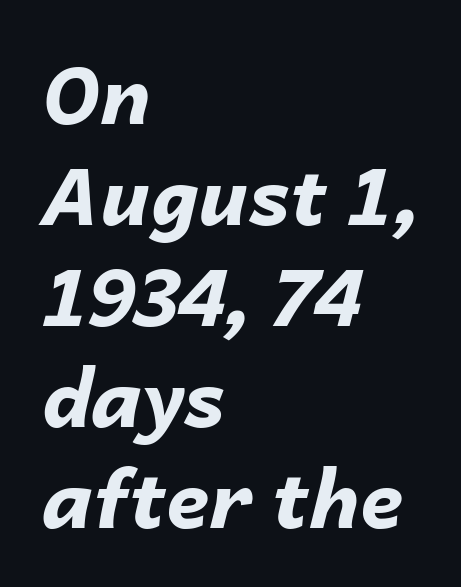
{"italic": "yes", "lean": "right", "slant_degrees": 14, "bold": "yes", "weight": "bold", "width": "normal", "stroke_contrast": "low", "x_height": "medium", "monospaced": "no", "underline": "no", "align": "left", "line_spacing": "normal", "line_spacing_ratio": 1.28, "letter_spacing": "normal", "letter_spacing_em": 0.0, "glyph_px": 79}
